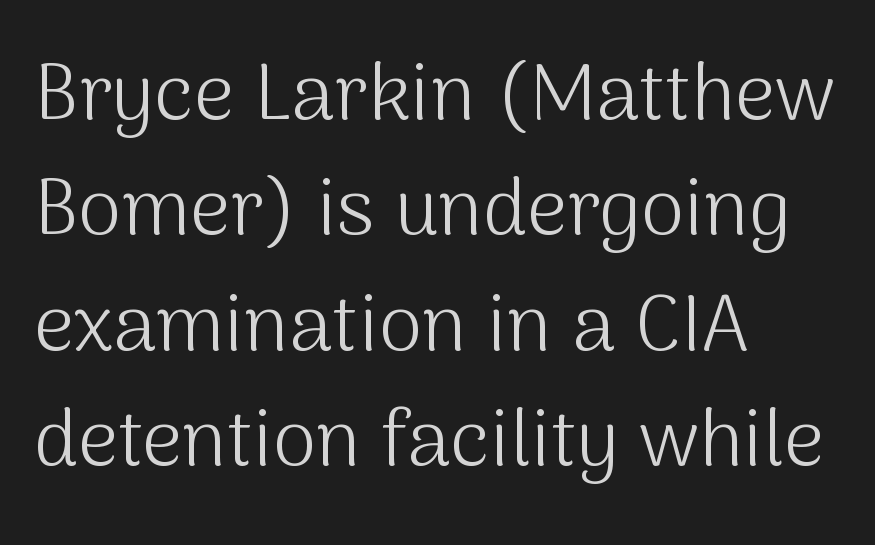
The typesetting does not lean heavy: it is not bold. Is this a fixed-width face? No — the glyphs have proportional, varying widths. Descenders hang freely into open space. This is sans-serif lettering, the kind often seen on screens and signage. Honestly, the row spacing looks completely unremarkable. Is the letter spacing exaggerated? No — it looks like the ordinary default.
